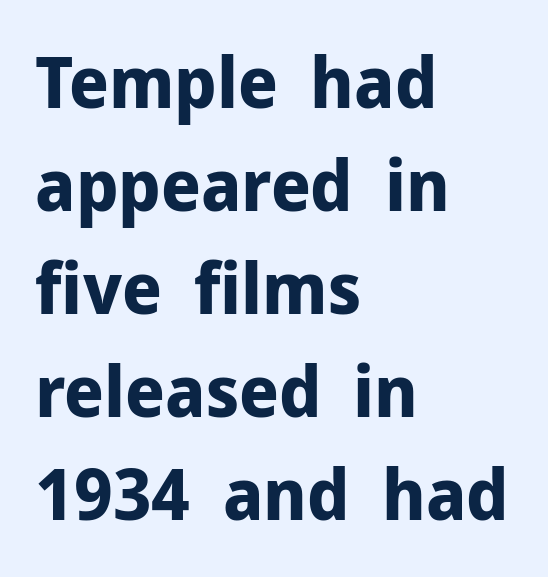
The image shows 72 px bold sans-serif type, upright; set left-aligned, normal line spacing (1.43x), normal letter spacing, not underlined; low stroke contrast and a medium x-height.
